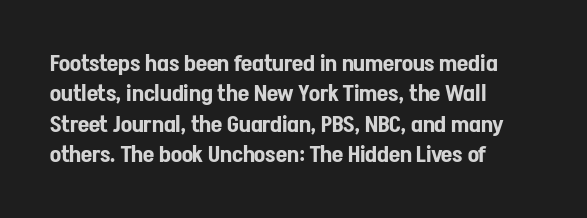
The face used here is rendered with its standard letterfit. These lines are set flush left with a ragged right edge. The glyphs are unaccompanied by any horizontal stroke below them. Normally led — the rows are evenly, conventionally spaced. Do the letters lean? They stand straight.
